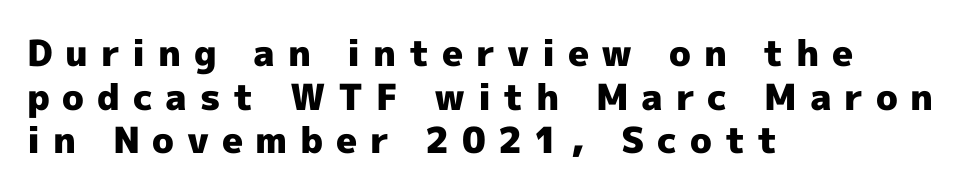
The passage shown is typed in a proportional face where columns would drift. How heavy is the stroke? Heavy — this is a bold. Each line starts at the same left margin while the right side varies. Regarding serifs, this sample does without them. Glyph-to-glyph distance is far greater than everyday printed text.
